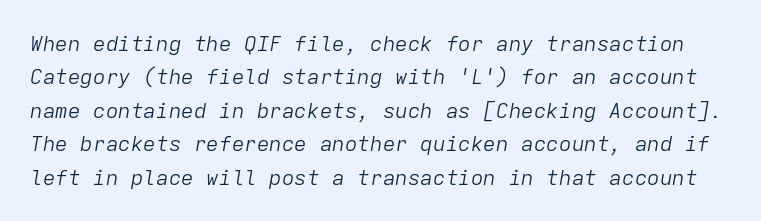
The image shows 21 px text type, italic (leaning right); set normal line spacing (1.59x), normal letter spacing, not underlined.
